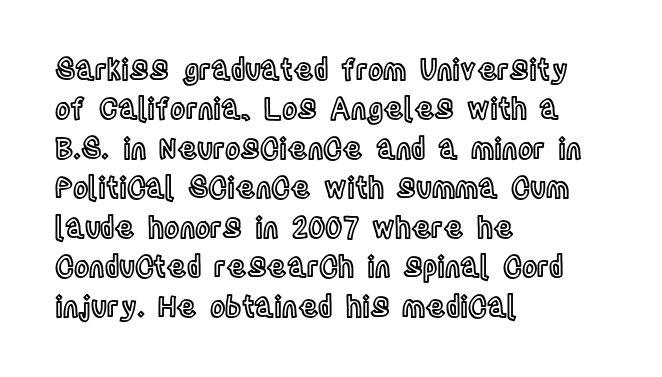
Q: Is the text italic (slanted)? A: No, it is upright.
Q: Is the text underlined? A: No.
Q: How is the paragraph aligned? A: Left-aligned.
Q: Is the spacing between letters normal or unusually wide? A: Normal.
Q: Is the spacing between lines tight, normal or loose? A: Normal.
Q: Width (condensed, normal, or wide)? A: Condensed.
Q: x-height? A: Large.
Q: Monospaced? A: No.
